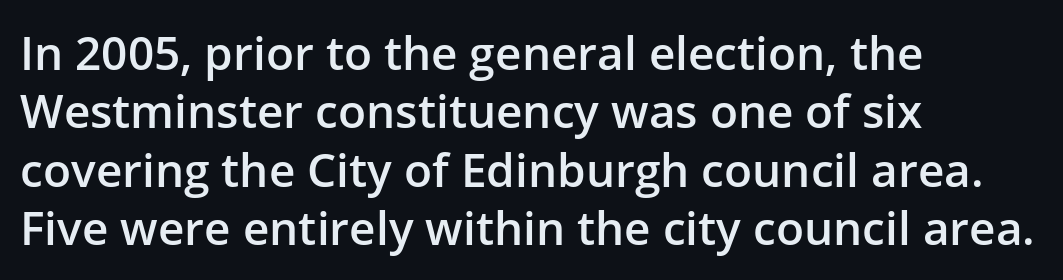
Slightly chunky letters — semibold, I'd say, not full bold. Regarding leading, the lines here are spaced in the standard way. Think of a printed novel: that variable character pitch is what you see here. Quick note: not italic, upright. Descenders are the only things crossing below the line. Standard letterfit; no display-style spreading of the glyphs.
